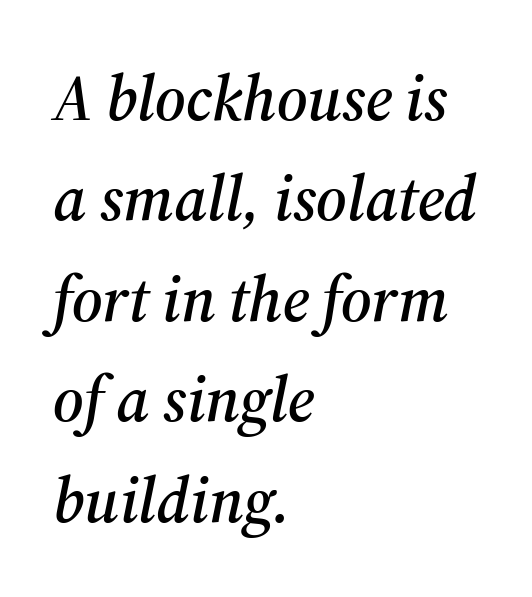
Underlining? Definitely not there. Does the copy run flush right? No — it runs flush left. A typesetter would call this proportional, since set widths differ per character. Does extra space separate the letters? No, they use regular spacing. The font family rendered here belongs to the serif group.
